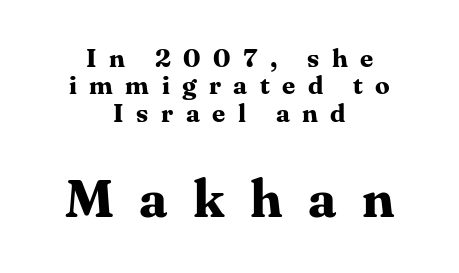
Q: Is the text bold? A: Yes.
Q: Is the text italic (slanted)? A: No, it is upright.
Q: Is the typeface a serif or a sans-serif typeface? A: Serif.
Q: Is the text underlined? A: No.
Q: How is the paragraph aligned? A: Centered.
Q: Is the spacing between letters normal or unusually wide? A: Unusually wide.
Q: Is the spacing between lines tight, normal or loose? A: Tight.
Q: Which block of text is set in a larger size, the first (top) or the second (bottom)? A: The second (bottom) one.
Q: Width (condensed, normal, or wide)? A: Normal.
Q: Stroke contrast? A: Medium.
Q: x-height? A: Medium.
Q: Monospaced? A: No.
